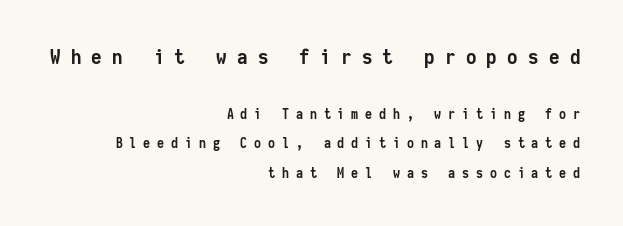
If you measured baseline to baseline, you'd find a long distance. Caption: bold face, heavy strokes. The type sits square on the baseline with zero lean. The passage shown is not underscored anywhere.
